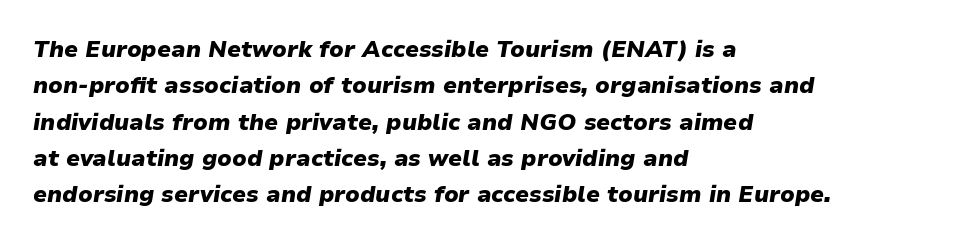
The image shows 23 px bold type, italic (leaning right); set left-aligned, normal line spacing (1.58x), normal letter spacing, not underlined.
